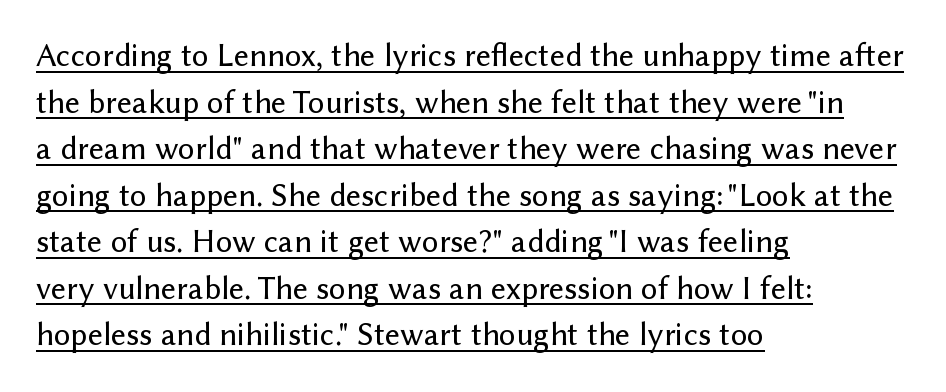
The image shows 33 px sans-serif type, upright; set left-aligned, normal line spacing (1.41x), normal letter spacing, underlined; low stroke contrast and a medium x-height.
